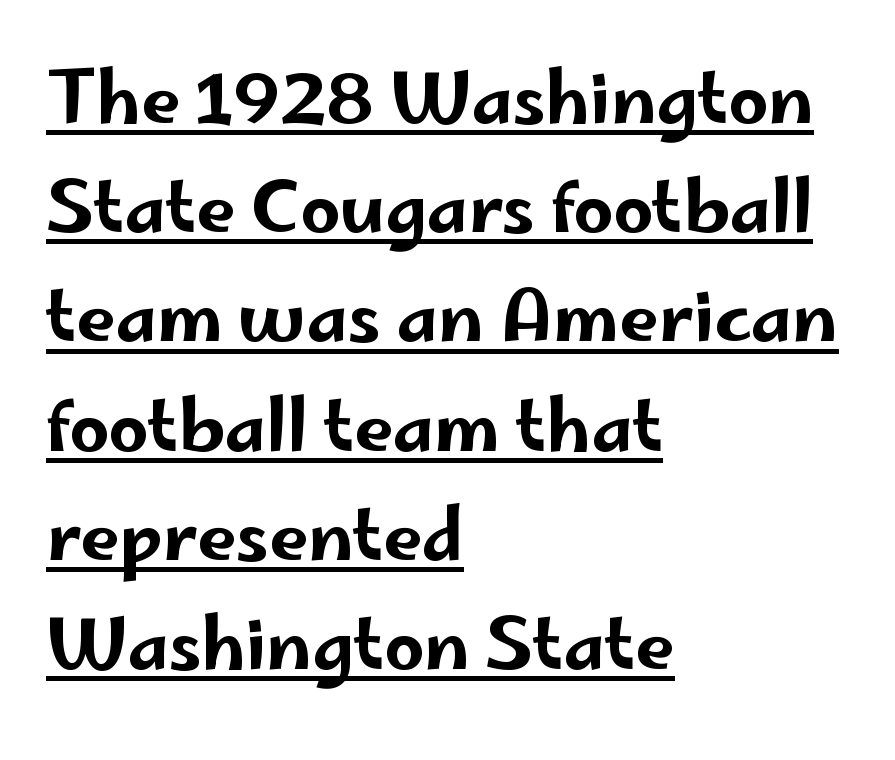
The image shows 70 px wide sans-serif type, upright; set left-aligned, normal line spacing (1.56x), normal letter spacing, underlined; low stroke contrast and a small x-height.
